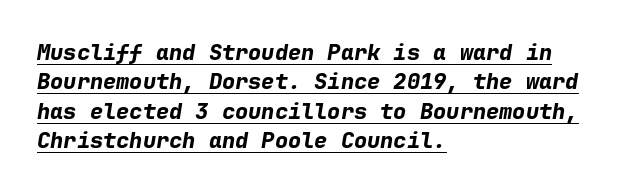
Q: Is the text bold? A: Yes.
Q: Is the text italic (slanted)? A: Yes, it leans right by about 9 degrees.
Q: Is the text underlined? A: Yes.
Q: How is the paragraph aligned? A: Left-aligned.
Q: Is the spacing between letters normal or unusually wide? A: Normal.
Q: Is the spacing between lines tight, normal or loose? A: Normal.
